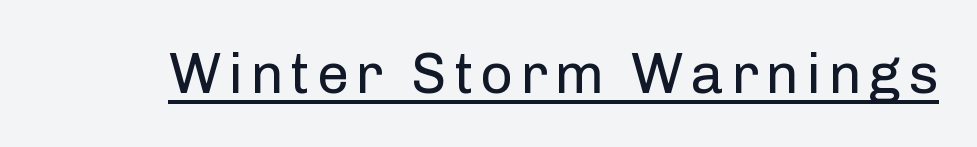
The image shows 57 px regular-weight sans-serif type, upright; set underlined; low stroke contrast and a medium x-height.
